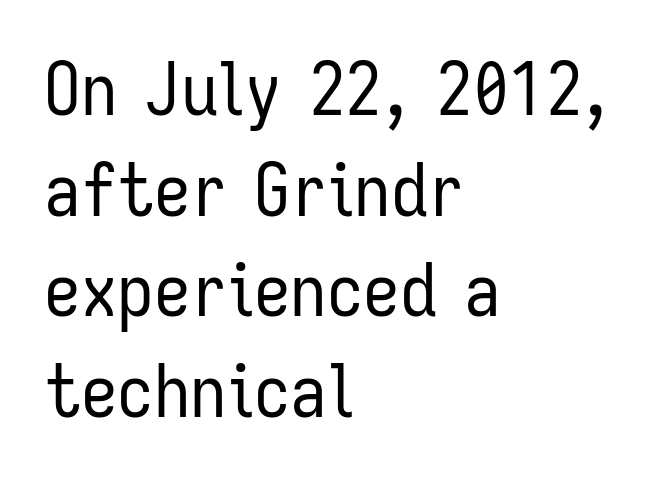
The image shows 73 px regular-weight, condensed sans-serif type, upright; set left-aligned, normal line spacing (1.38x), normal letter spacing, not underlined; low stroke contrast and a medium x-height.
